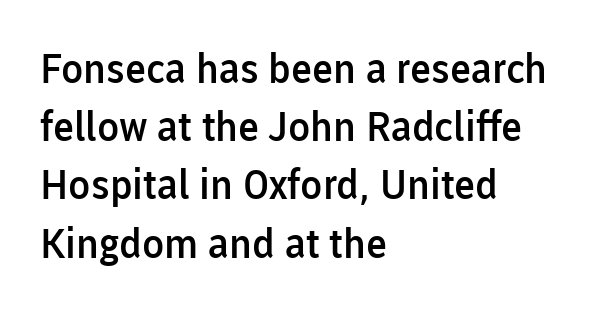
The image shows 41 px semibold sans-serif type, upright; set left-aligned, normal line spacing (1.42x), normal letter spacing, not underlined; low stroke contrast and a medium x-height.
